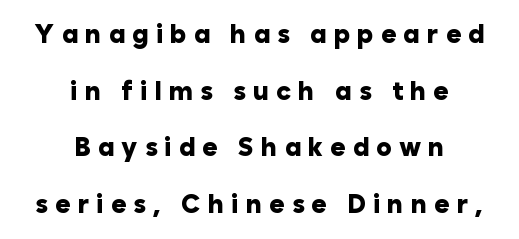
The image shows 26 px bold type, upright; set centered, loose line spacing (2.18x), unusually wide letter spacing (+0.27 em), not underlined.
